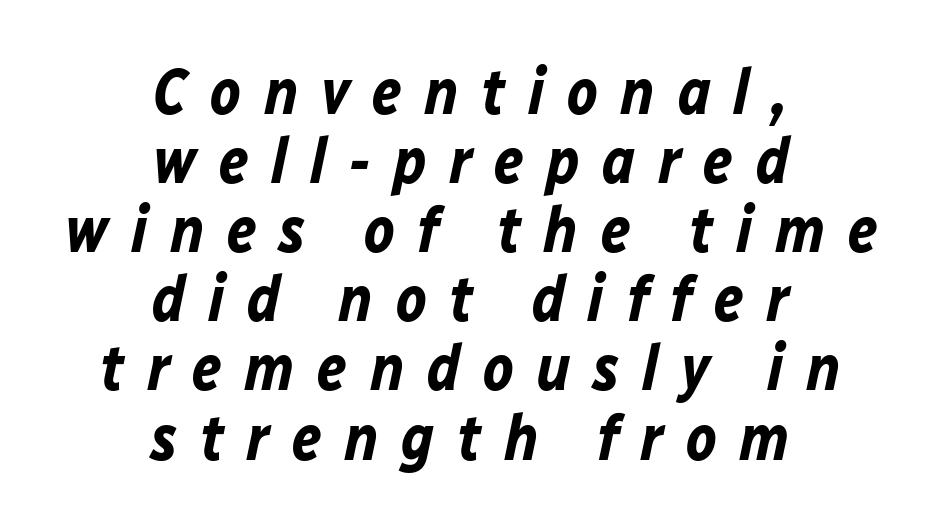
The image shows 64 px bold type, italic (leaning right); set centered, tight line spacing (1.08x), unusually wide letter spacing (+0.35 em), not underlined; low stroke contrast and a medium x-height.
